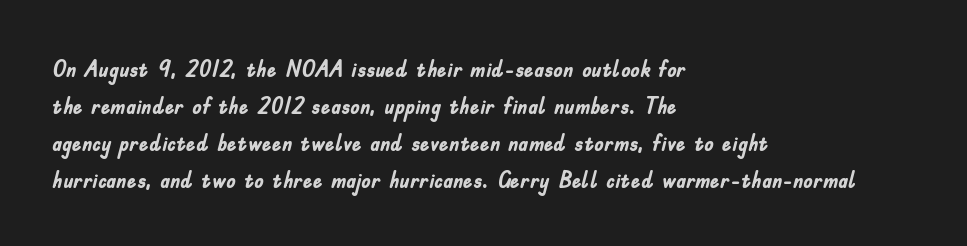
The image shows 24 px bold type; set left-aligned, normal line spacing (1.54x), normal letter spacing, not underlined.
